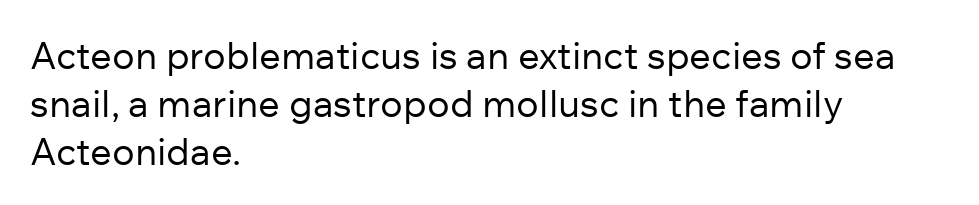
The image shows 38 px regular-weight sans-serif type, upright; set left-aligned, normal line spacing (1.26x), normal letter spacing, not underlined; low stroke contrast and a medium x-height.
